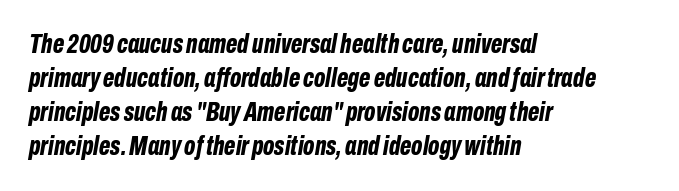
Chunky letters — that's bold for sure. The face used here has a pronounced slope to its letters. Each line starts at the same left margin while the right side varies. Each word holds together tightly as a unit, with standard inter-letter gaps. The baseline area is clear.
